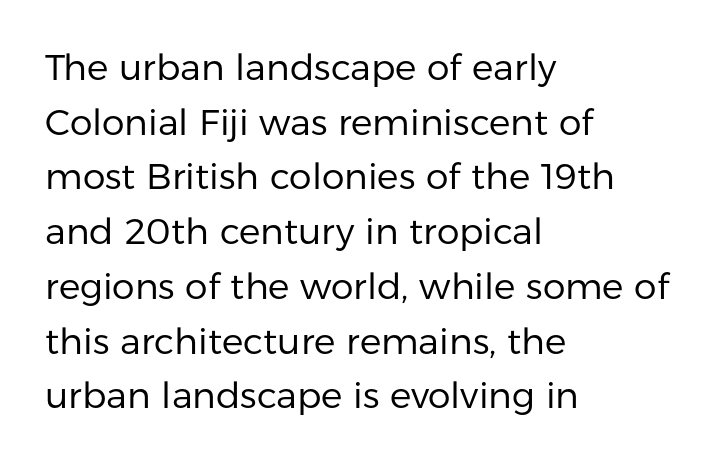
Q: Is the text bold? A: No.
Q: Is the text italic (slanted)? A: No, it is upright.
Q: Is the typeface a serif or a sans-serif typeface? A: Sans-serif.
Q: Is the text underlined? A: No.
Q: How is the paragraph aligned? A: Left-aligned.
Q: Is the spacing between letters normal or unusually wide? A: Normal.
Q: Is the spacing between lines tight, normal or loose? A: Normal.
Q: Width (condensed, normal, or wide)? A: Normal.
Q: Stroke contrast? A: Low.
Q: x-height? A: Medium.
Q: Monospaced? A: No.
